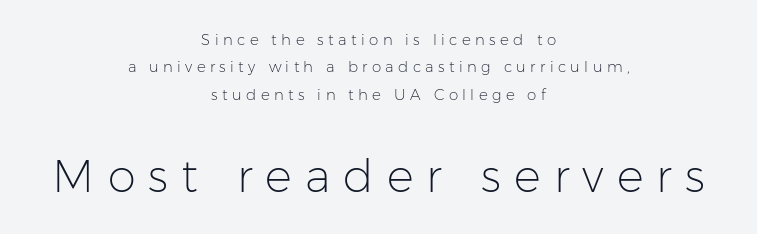
The image shows 45 px light sans-serif type, upright; set centered, line spacing 1.82x, unusually wide letter spacing (+0.29 em), not underlined; the second (bottom) block is 3.0x larger; low stroke contrast and a medium x-height.
